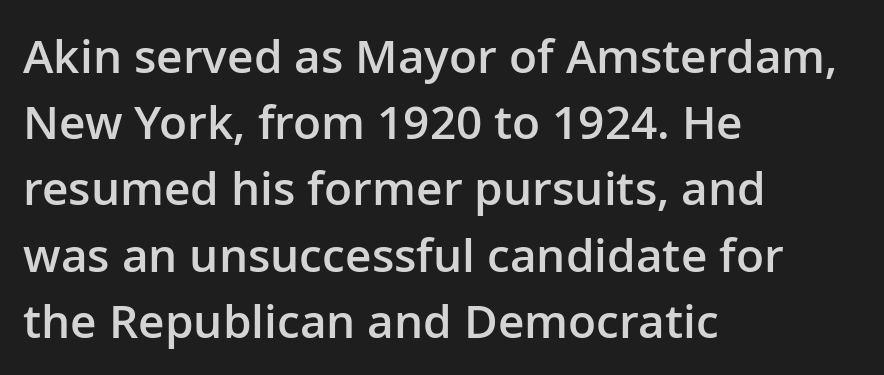
These lines are composed in type without serifs. Rule under the text: the space is simply empty. Does the lettering tilt? It doesn't — this is upright. Short and long lines alike share a common starting point at left. The line texture is even and compact thanks to regular tracking.
